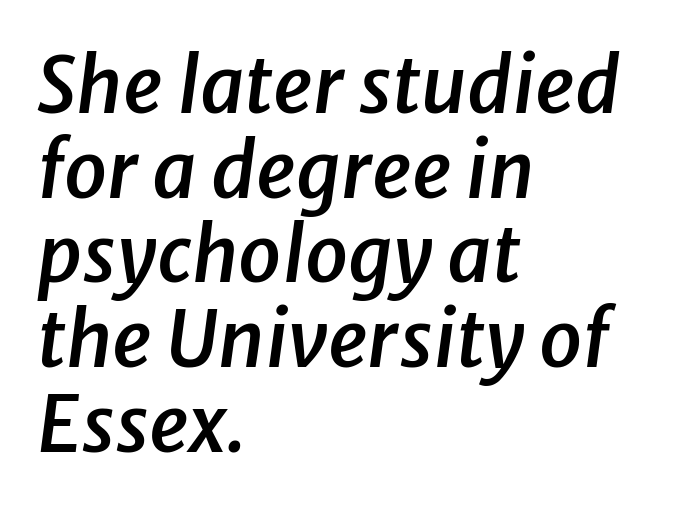
The image shows 77 px semibold type, italic (leaning right); set left-aligned, tight line spacing (1.1x), normal letter spacing, not underlined; low stroke contrast and a medium x-height.
